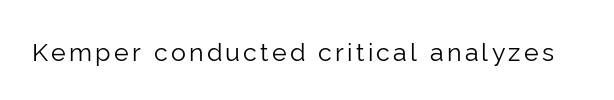
The type sits square on the baseline with zero lean. The strip under each line holds only bare page. Stroke thickness stays within the range of a standard reading face or lighter.
